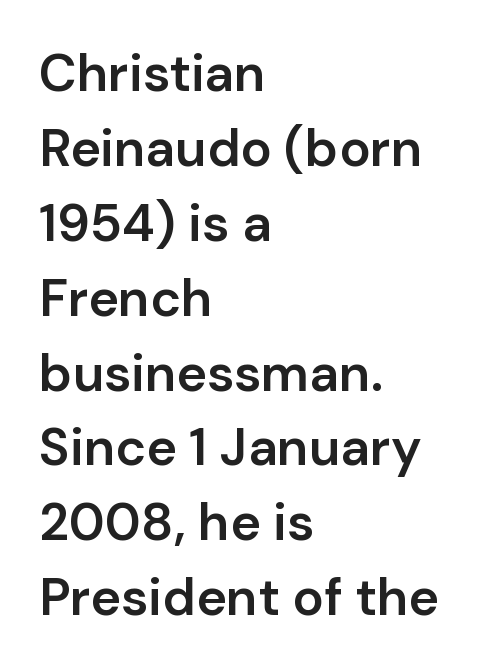
Spacing verdict: proportional, widths tailored to each character. The face used here is rendered with its standard letterfit. Descender tails drop into unmarked territory. Type style note: lacks serifs. Tall strokes in this sample are plumb rather than angled. What's the leading like? Ordinary, nothing unusual.
